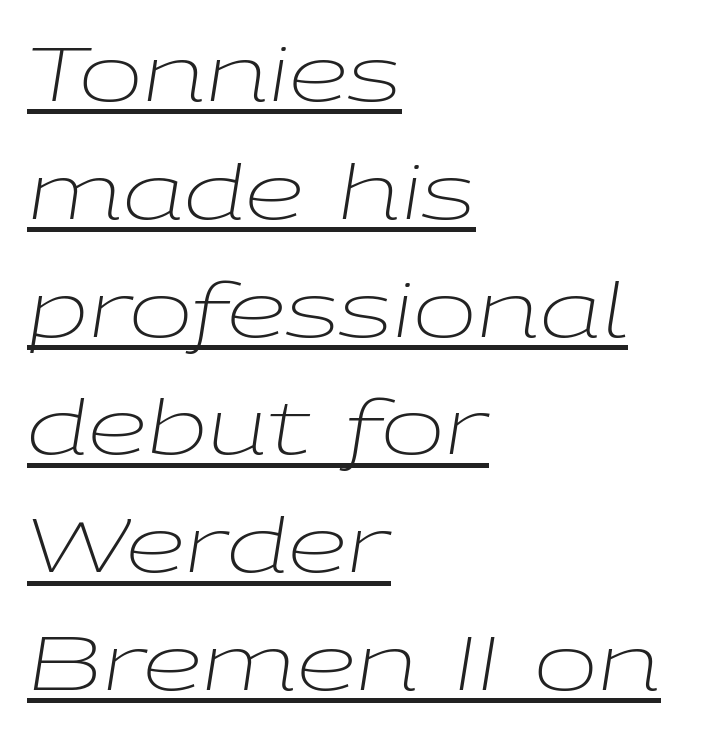
The passage shown is typed in a proportional face where columns would drift. Compared with a centered layout, this one pins lines to the left instead. Honestly, the underline is the first thing you notice here. The passage shown leans; its letterforms are oblique. Honestly, the letter spacing is just normal — you wouldn't notice it. Regarding leading, the lines here are spaced in the standard way.
